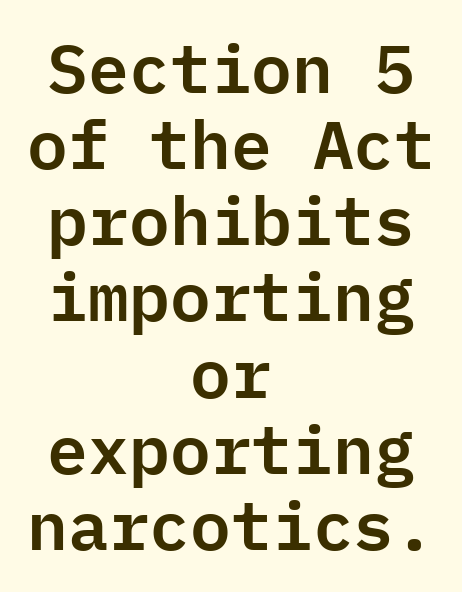
{"serif": "no", "italic": "no", "width": "normal", "stroke_contrast": "low", "x_height": "medium", "monospaced": "yes", "underline": "no", "align": "center", "line_spacing": "tight", "line_spacing_ratio": 1.12, "letter_spacing": "normal", "letter_spacing_em": 0.0, "glyph_px": 68}
